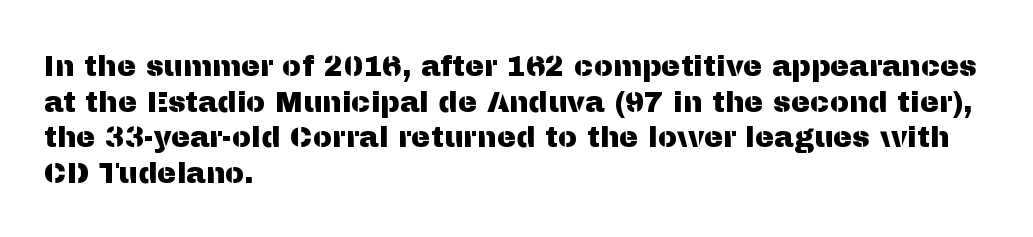
The image shows 29 px sans-serif type, upright; set left-aligned, line spacing 1.23x, normal letter spacing, not underlined; medium stroke contrast and a medium x-height.
